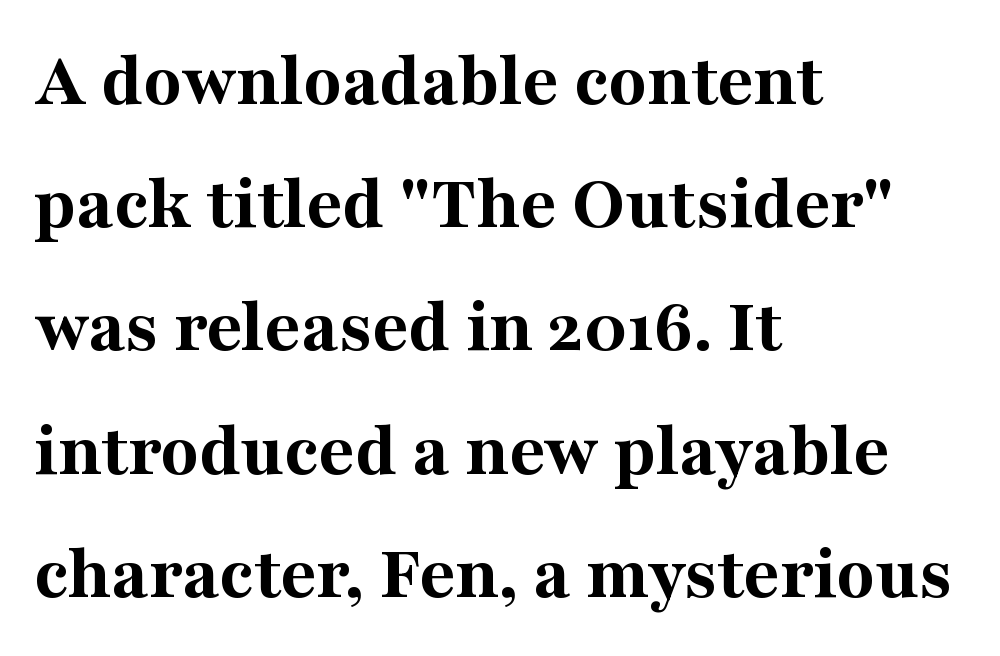
Q: Is the text bold? A: Yes.
Q: Is the text italic (slanted)? A: No, it is upright.
Q: Is the typeface a serif or a sans-serif typeface? A: Serif.
Q: Is the text underlined? A: No.
Q: How is the paragraph aligned? A: Left-aligned.
Q: Is the spacing between letters normal or unusually wide? A: Normal.
Q: Is the spacing between lines tight, normal or loose? A: Normal.
Q: Width (condensed, normal, or wide)? A: Normal.
Q: Stroke contrast? A: Medium.
Q: x-height? A: Medium.
Q: Monospaced? A: No.
